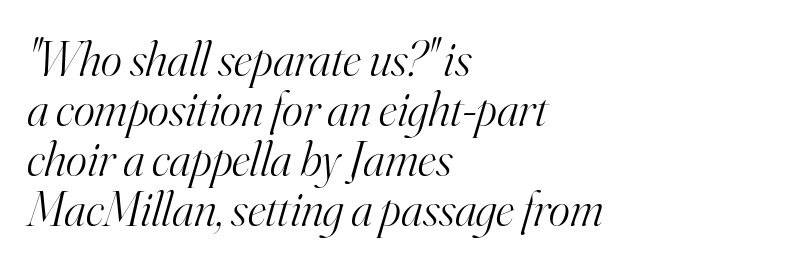
{"serif": "yes", "italic": "yes", "lean": "right", "slant_degrees": 16, "bold": "no", "weight": "light", "width": "normal", "stroke_contrast": "high", "x_height": "small", "monospaced": "no", "underline": "no", "align": "left", "line_spacing": "tight", "line_spacing_ratio": 1.0, "letter_spacing": "normal", "letter_spacing_em": 0.0, "glyph_px": 50}
